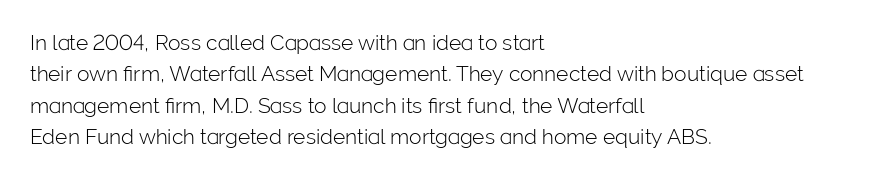
The image shows 21 px text type, upright; set left-aligned, normal line spacing (1.5x), normal letter spacing, not underlined.
